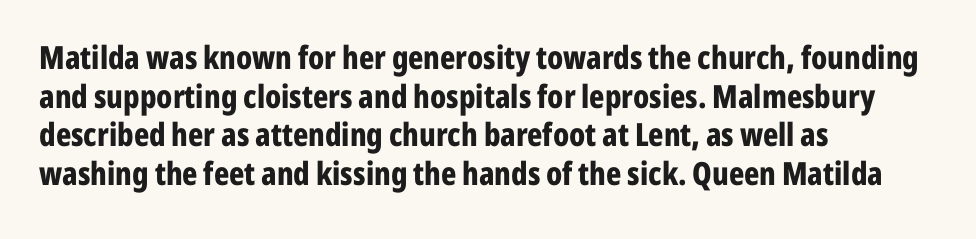
The face used here is proportionally spaced, like ordinary book or web type. Honestly, the letter spacing is just normal — you wouldn't notice it. Nobody drew a line under any word here. Is this a sans? Yes — the strokes have no serifs.
